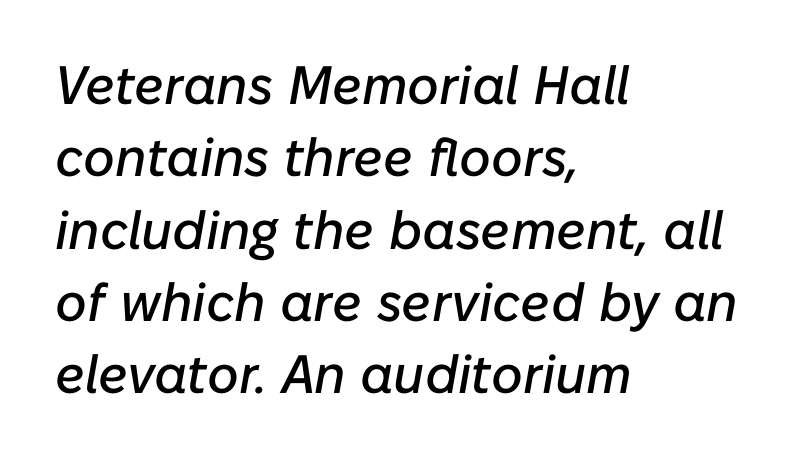
The image shows 54 px text type, italic (leaning right); set left-aligned, normal line spacing (1.34x), normal letter spacing, not underlined; low stroke contrast and a medium x-height.
